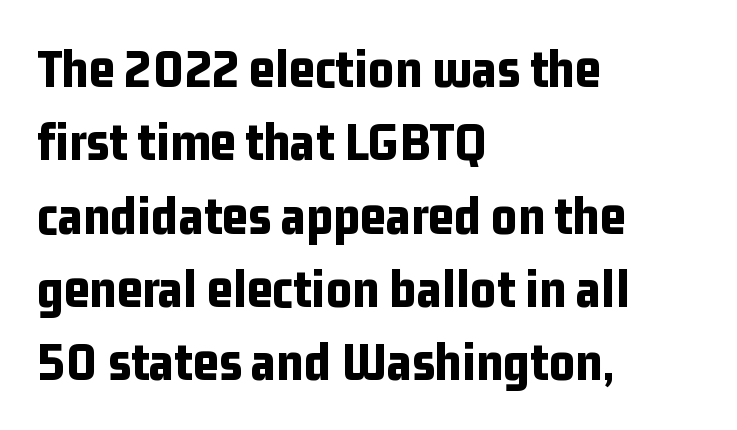
{"serif": "no", "italic": "no", "bold": "yes", "weight": "bold", "width": "condensed", "stroke_contrast": "low", "x_height": "medium", "monospaced": "no", "underline": "no", "align": "left", "line_spacing": "normal", "line_spacing_ratio": 1.31, "letter_spacing": "normal", "letter_spacing_em": 0.0, "glyph_px": 56}
